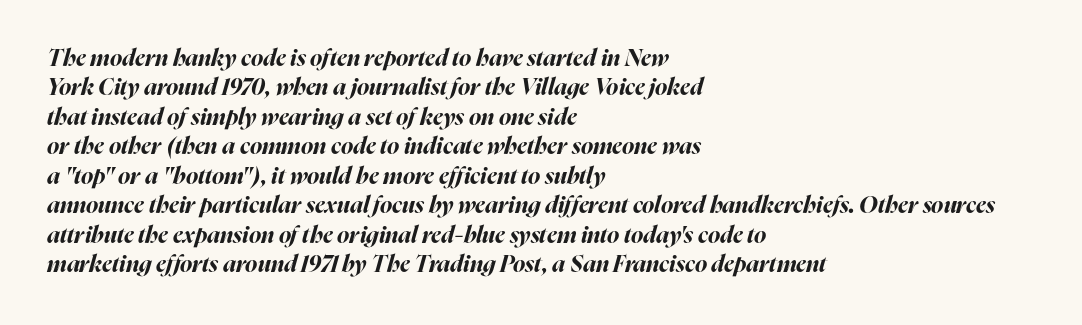
Q: Is the text bold? A: Yes.
Q: Is the text italic (slanted)? A: Yes, it leans right by about 16 degrees.
Q: Is the text underlined? A: No.
Q: How is the paragraph aligned? A: Left-aligned.
Q: Is the spacing between letters normal or unusually wide? A: Normal.
Q: Is the spacing between lines tight, normal or loose? A: Normal.
